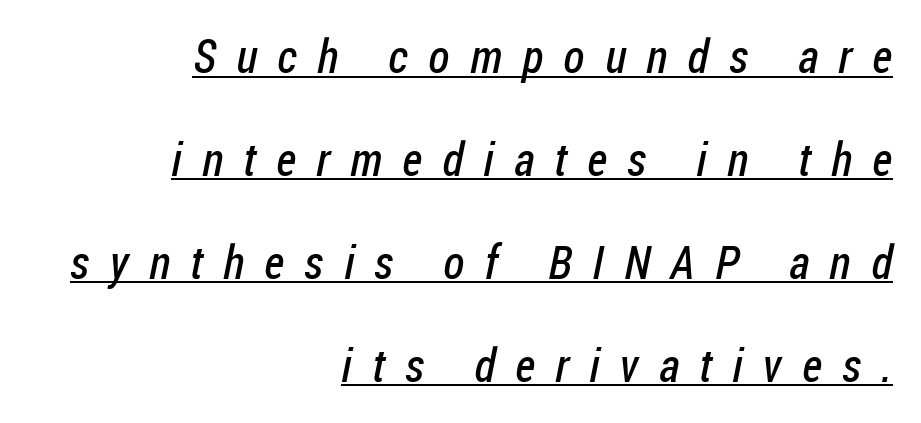
Q: Is the text bold? A: No.
Q: Is the typeface a serif or a sans-serif typeface? A: Sans-serif.
Q: Is the text underlined? A: Yes.
Q: How is the paragraph aligned? A: Right-aligned.
Q: Is the spacing between letters normal or unusually wide? A: Unusually wide.
Q: Is the spacing between lines tight, normal or loose? A: Loose.
Q: Width (condensed, normal, or wide)? A: Condensed.
Q: Stroke contrast? A: Low.
Q: x-height? A: Medium.
Q: Monospaced? A: No.
